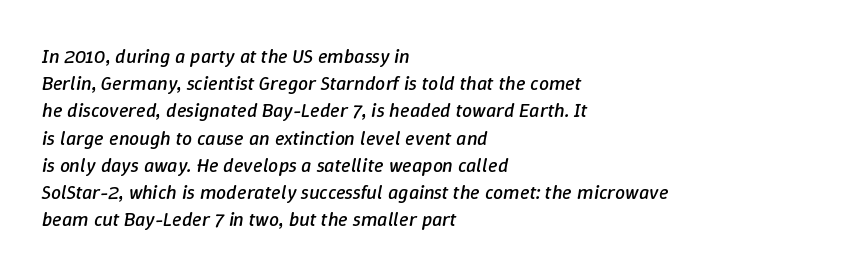
{"italic": "yes", "lean": "right", "slant_degrees": 9, "bold": "no", "underline": "no", "align": "left", "line_spacing": "normal", "line_spacing_ratio": 1.36, "letter_spacing": "normal", "letter_spacing_em": 0.0, "glyph_px": 20}
